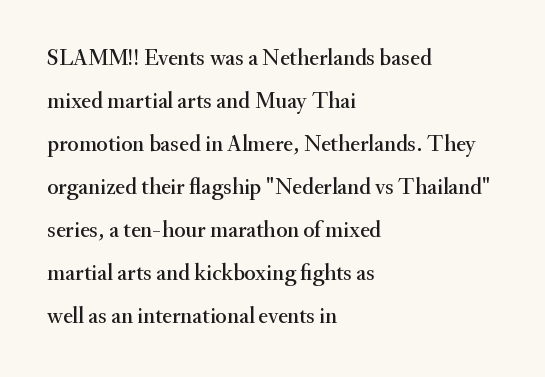
The image shows 23 px text type, upright; set left-aligned, line spacing 1.87x, normal letter spacing, not underlined.
